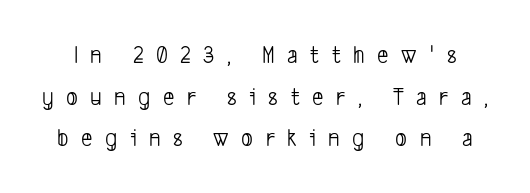
{"bold": "no", "underline": "no", "line_spacing": "normal", "line_spacing_ratio": 1.67, "letter_spacing": "wide", "letter_spacing_em": 0.5, "glyph_px": 25}
